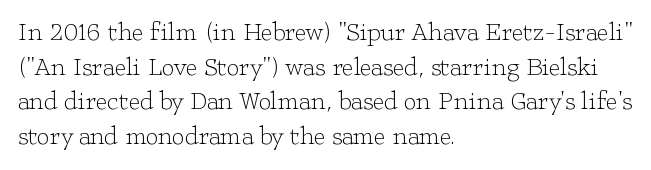
{"italic": "no", "bold": "no", "underline": "no", "align": "left", "line_spacing": "normal", "line_spacing_ratio": 1.39, "letter_spacing": "normal", "letter_spacing_em": 0.0, "glyph_px": 25}
